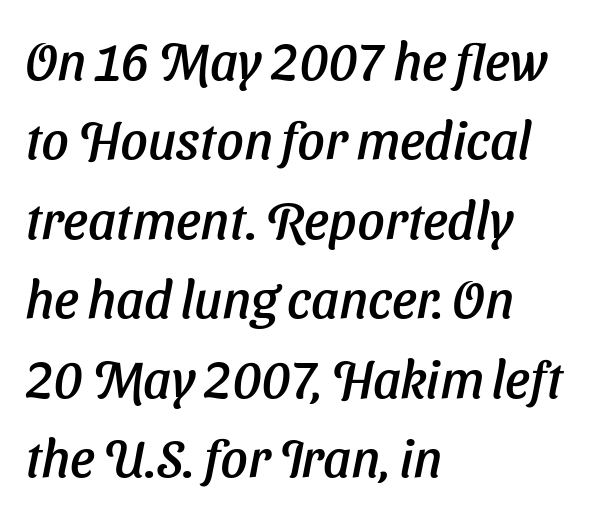
The image shows 53 px text type, italic (leaning right); set left-aligned, normal line spacing (1.5x), normal letter spacing, not underlined; low stroke contrast and a medium x-height.
